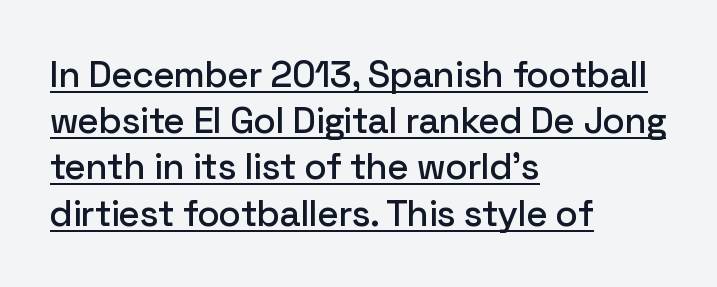
The image shows 37 px sans-serif type, upright; set left-aligned, normal line spacing (1.25x), normal letter spacing, underlined; low stroke contrast and a medium x-height.
